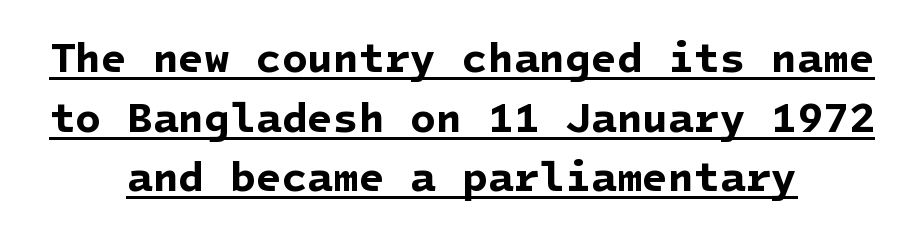
{"serif": "no", "bold": "yes", "weight": "bold", "width": "normal", "stroke_contrast": "low", "x_height": "medium", "underline": "yes", "align": "center", "line_spacing": "normal", "line_spacing_ratio": 1.42, "letter_spacing": "normal", "letter_spacing_em": 0.0, "glyph_px": 42}
